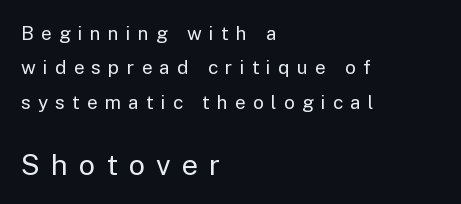
Visually, the bottom section dominates because its glyphs are scaled up. You could not count columns in this text — the font is proportionally spaced. Alignment: flush left. A roman cut, with each character standing at attention. The line texture is sparse and dotted thanks to wide tracking. The typeface has the unassuming heft of standard copy or less.
